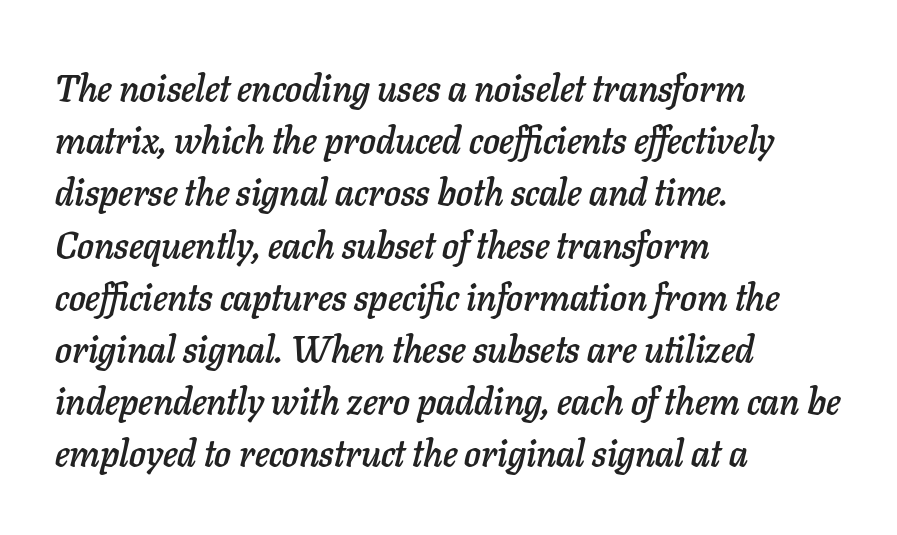
{"italic": "yes", "lean": "right", "slant_degrees": 11, "width": "normal", "stroke_contrast": "low", "x_height": "medium", "monospaced": "no", "underline": "no", "align": "left", "line_spacing": "normal", "line_spacing_ratio": 1.41, "letter_spacing": "normal", "letter_spacing_em": 0.0, "glyph_px": 37}
